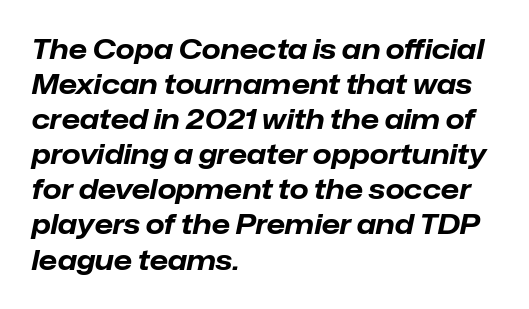
Q: Is the text bold? A: Yes.
Q: Is the text italic (slanted)? A: Yes, it leans right by about 12 degrees.
Q: Is the text underlined? A: No.
Q: How is the paragraph aligned? A: Left-aligned.
Q: Is the spacing between letters normal or unusually wide? A: Normal.
Q: Is the spacing between lines tight, normal or loose? A: Normal.
